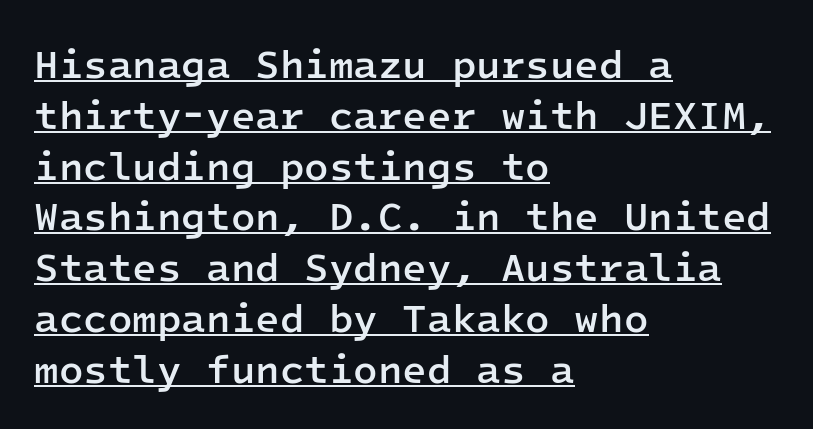
The image shows 40 px semibold sans-serif type, upright, monospaced; set left-aligned, normal line spacing (1.27x), normal letter spacing, underlined; low stroke contrast and a medium x-height.
